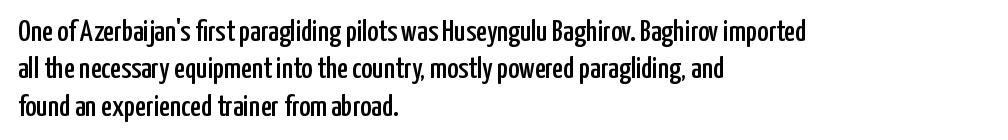
The baseline area is clear. What's the leading like? Ordinary, nothing unusual. You could not count columns in this text — the font is proportionally spaced. Rendered with straight, roman letterforms. The tracking reads as untouched default to a designer's eye.
